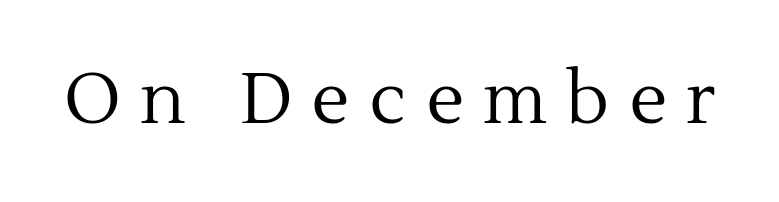
{"serif": "yes", "italic": "no", "bold": "no", "weight": "regular", "width": "normal", "x_height": "medium", "monospaced": "no", "underline": "no", "letter_spacing": "wide", "letter_spacing_em": 0.27, "glyph_px": 71}
